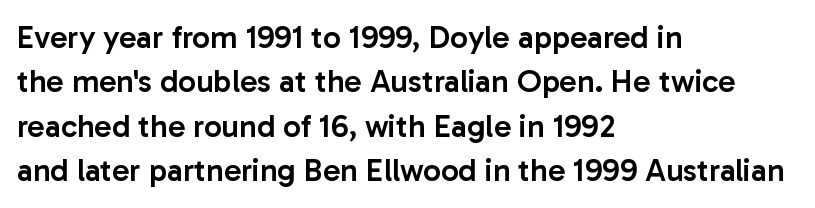
Q: Is the text bold? A: Semi-bold.
Q: Is the text italic (slanted)? A: No, it is upright.
Q: Is the typeface a serif or a sans-serif typeface? A: Sans-serif.
Q: Is the text underlined? A: No.
Q: How is the paragraph aligned? A: Left-aligned.
Q: Is the spacing between letters normal or unusually wide? A: Normal.
Q: Is the spacing between lines tight, normal or loose? A: Normal.
Q: Width (condensed, normal, or wide)? A: Normal.
Q: Stroke contrast? A: Low.
Q: x-height? A: Medium.
Q: Monospaced? A: No.
